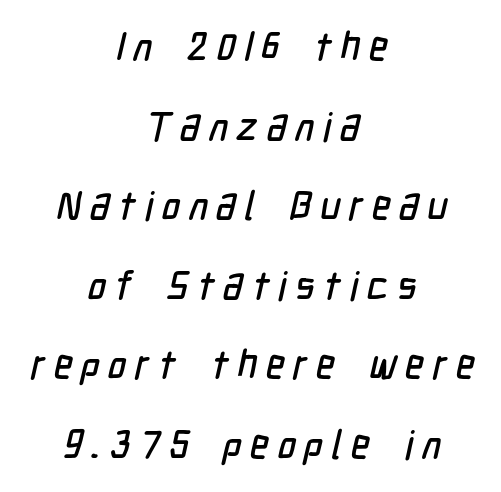
The image shows 40 px condensed sans-serif type; set centered, loose line spacing (1.99x), unusually wide letter spacing (+0.21 em), not underlined; low stroke contrast and a medium x-height.
